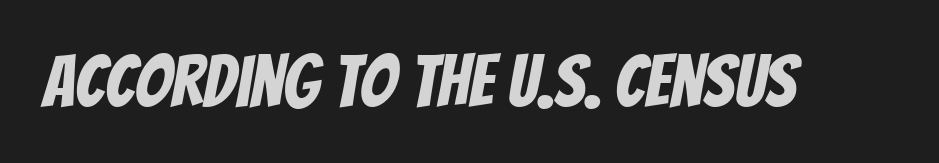
Q: Is the typeface a serif or a sans-serif typeface? A: Sans-serif.
Q: Is the text underlined? A: No.
Q: Is the spacing between letters normal or unusually wide? A: Normal.
Q: Width (condensed, normal, or wide)? A: Condensed.
Q: Stroke contrast? A: Low.
Q: x-height? A: Large.
Q: Monospaced? A: No.
